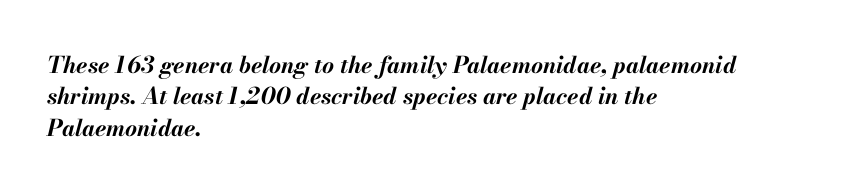
The image shows 23 px bold type, italic (leaning right); set left-aligned, normal line spacing (1.36x), normal letter spacing, not underlined.
